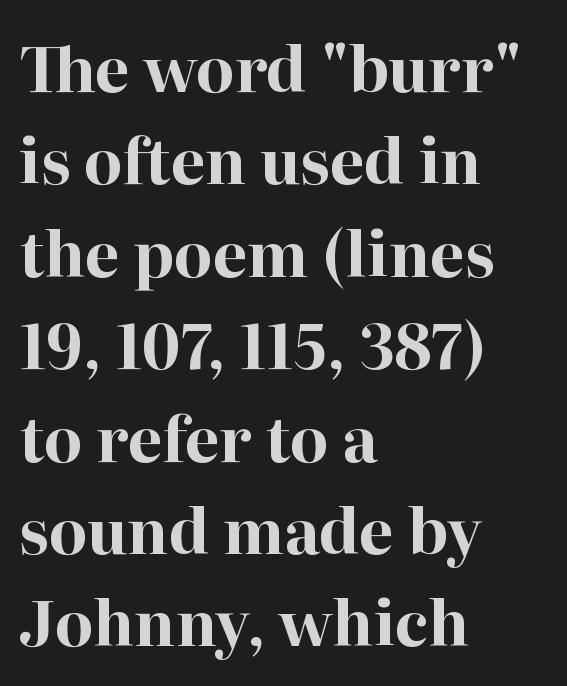
{"serif": "yes", "italic": "no", "bold": "yes", "weight": "bold", "width": "normal", "stroke_contrast": "high", "x_height": "medium", "monospaced": "no", "underline": "no", "align": "left", "line_spacing": "normal", "line_spacing_ratio": 1.49, "letter_spacing": "normal", "letter_spacing_em": 0.0, "glyph_px": 62}
